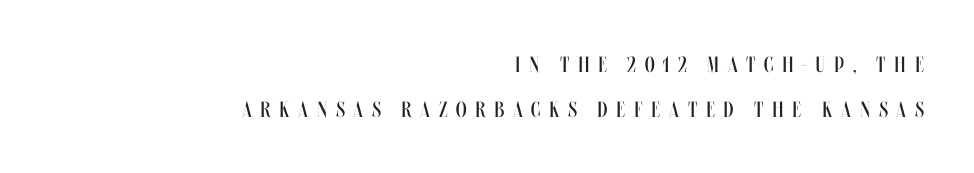
Short and long lines alike share a common ending point at right. Descenders are the only things crossing below the line. Is this a heavy cut? Hardly; it is regular or lighter. The font's upright variant was chosen for this text. The gaps between neighbouring characters are conspicuously large. Interline gaps are noticeably wide in this sample.
